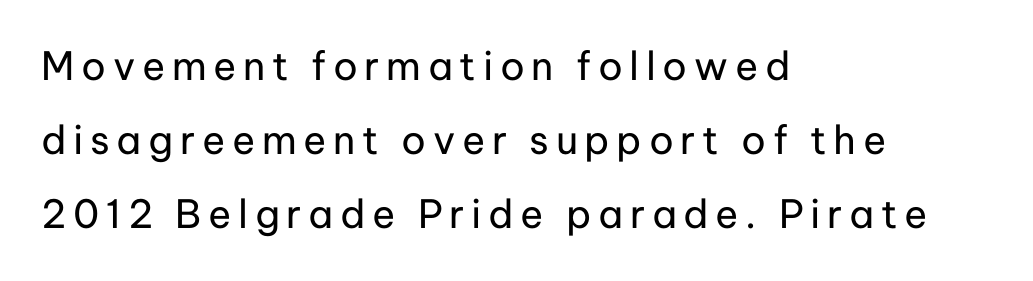
Q: Is the text bold? A: No.
Q: Is the text italic (slanted)? A: No, it is upright.
Q: Is the typeface a serif or a sans-serif typeface? A: Sans-serif.
Q: Is the text underlined? A: No.
Q: How is the paragraph aligned? A: Left-aligned.
Q: Is the spacing between lines tight, normal or loose? A: Loose.
Q: Width (condensed, normal, or wide)? A: Normal.
Q: Stroke contrast? A: Low.
Q: x-height? A: Medium.
Q: Monospaced? A: No.
